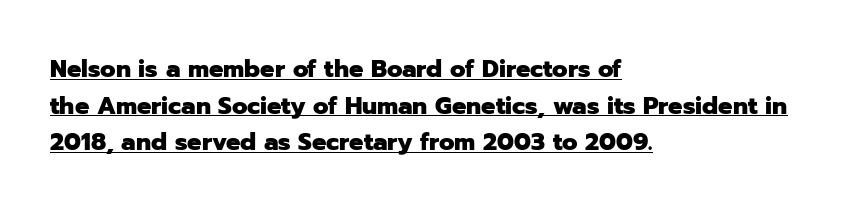
The image shows 24 px bold type, upright; set left-aligned, normal line spacing (1.53x), normal letter spacing, underlined.
